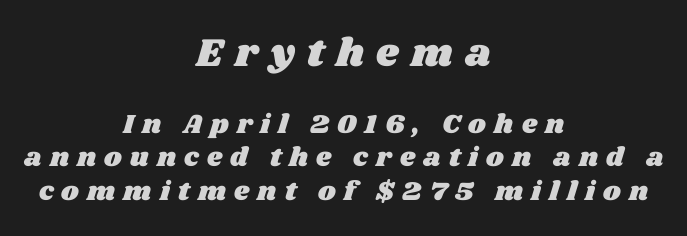
{"width": "wide", "stroke_contrast": "medium", "x_height": "large", "monospaced": "no", "underline": "no", "align": "center", "line_spacing_ratio": 1.23, "letter_spacing": "wide", "letter_spacing_em": 0.3, "larger_block": "first", "size_ratio": 1.48, "glyph_px": 40}
